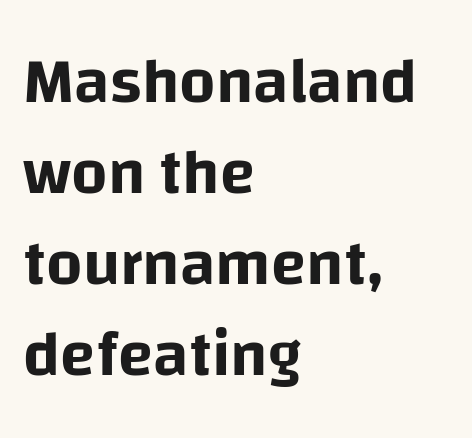
Q: Is the text italic (slanted)? A: No, it is upright.
Q: Is the typeface a serif or a sans-serif typeface? A: Sans-serif.
Q: Is the text underlined? A: No.
Q: How is the paragraph aligned? A: Left-aligned.
Q: Is the spacing between letters normal or unusually wide? A: Normal.
Q: Is the spacing between lines tight, normal or loose? A: Normal.
Q: Width (condensed, normal, or wide)? A: Normal.
Q: Stroke contrast? A: Low.
Q: x-height? A: Large.
Q: Monospaced? A: No.
